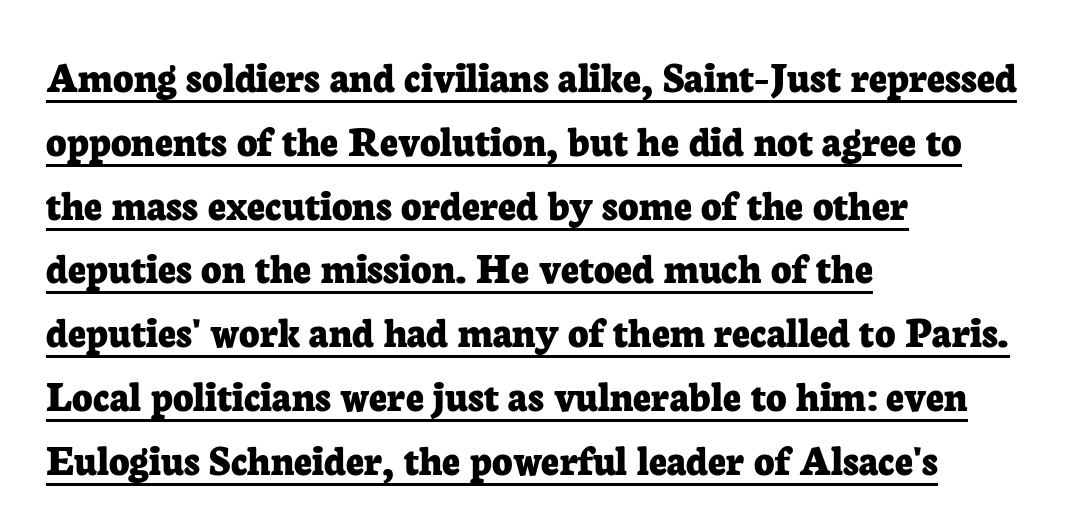
Q: Is the text bold? A: Yes.
Q: Is the text italic (slanted)? A: No, it is upright.
Q: Is the typeface a serif or a sans-serif typeface? A: Serif.
Q: Is the text underlined? A: Yes.
Q: How is the paragraph aligned? A: Left-aligned.
Q: Is the spacing between letters normal or unusually wide? A: Normal.
Q: Is the spacing between lines tight, normal or loose? A: Normal.
Q: Width (condensed, normal, or wide)? A: Normal.
Q: Stroke contrast? A: Low.
Q: x-height? A: Medium.
Q: Monospaced? A: No.
